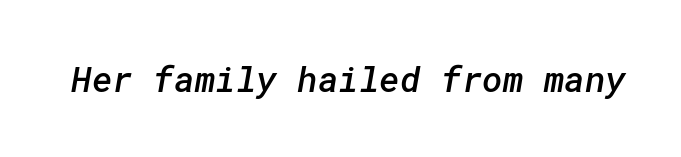
{"serif": "no", "bold": "semi", "weight": "semibold", "width": "normal", "stroke_contrast": "low", "x_height": "medium", "underline": "no", "letter_spacing": "normal", "letter_spacing_em": 0.0, "glyph_px": 35}
